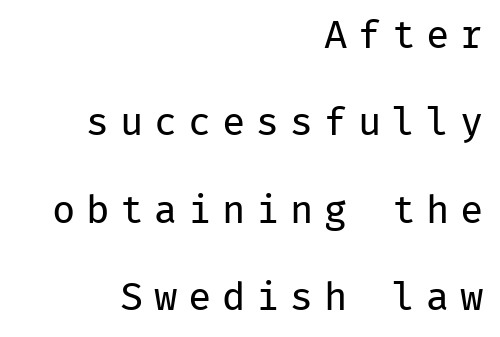
The image shows 39 px regular-weight sans-serif type, upright, monospaced; set right-aligned, loose line spacing (2.24x), unusually wide letter spacing (+0.27 em), not underlined; low stroke contrast and a medium x-height.
